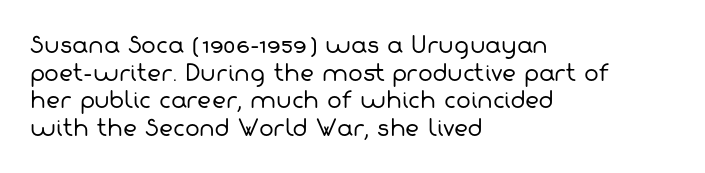
{"bold": "no", "underline": "no", "align": "left", "line_spacing": "normal", "line_spacing_ratio": 1.26, "letter_spacing": "normal", "letter_spacing_em": 0.0, "glyph_px": 22}
